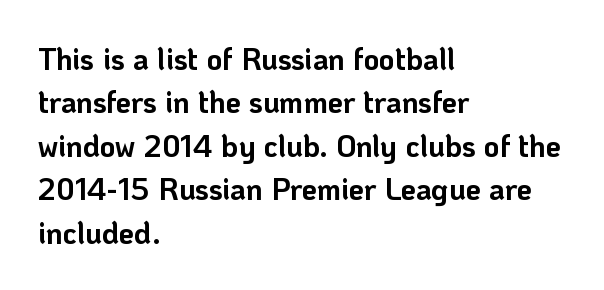
Q: Is the text bold? A: Yes.
Q: Is the text italic (slanted)? A: No, it is upright.
Q: Is the typeface a serif or a sans-serif typeface? A: Sans-serif.
Q: Is the text underlined? A: No.
Q: How is the paragraph aligned? A: Left-aligned.
Q: Is the spacing between letters normal or unusually wide? A: Normal.
Q: Is the spacing between lines tight, normal or loose? A: Normal.
Q: Width (condensed, normal, or wide)? A: Normal.
Q: Stroke contrast? A: Low.
Q: x-height? A: Medium.
Q: Monospaced? A: No.
